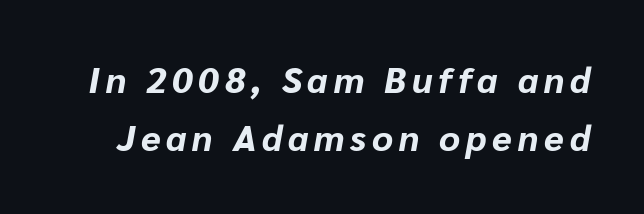
Q: Is the text bold? A: Yes.
Q: Is the text italic (slanted)? A: Yes, it leans right by about 10 degrees.
Q: Is the text underlined? A: No.
Q: Is the spacing between lines tight, normal or loose? A: Normal.
Q: Width (condensed, normal, or wide)? A: Normal.
Q: Stroke contrast? A: Low.
Q: x-height? A: Medium.
Q: Monospaced? A: No.
